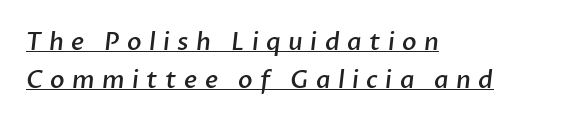
The image shows 24 px text type; set left-aligned, normal line spacing (1.57x), unusually wide letter spacing (+0.31 em), underlined.
